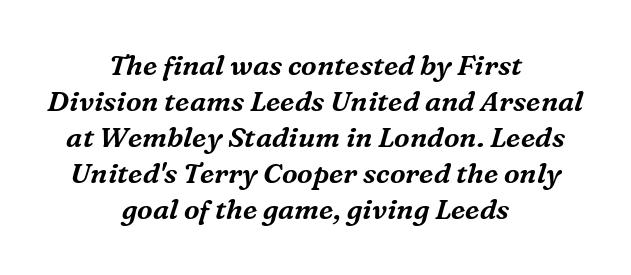
Rule under the text: the space is simply empty. The designer went with a serif here, giving each stem small feet. The letters are slanted; this is an italic face. Think of a printed novel: that variable character pitch is what you see here. The line-height multiplier appears to be the usual default.
